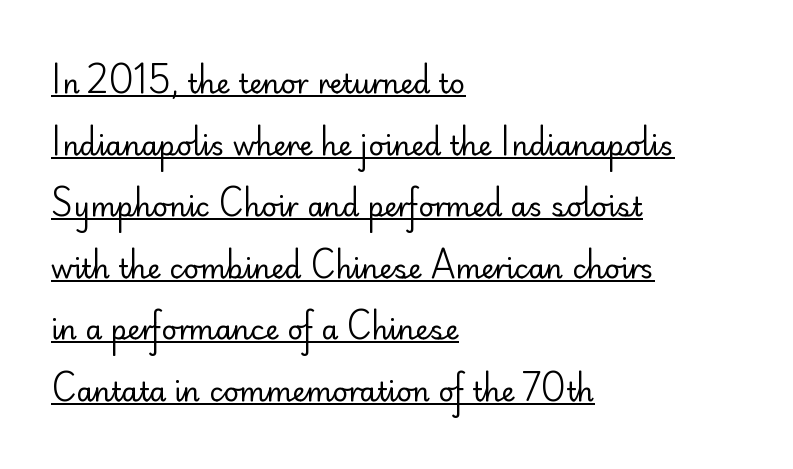
Is there an underline? Yes — a line sits under the letters. Italic? Not at all — the glyphs are vertical. Bold? No — there's no thickening of the strokes. Students, observe: this is what heavily led, spacious text looks like. The line texture is even and compact thanks to regular tracking. One-word summary of the alignment: left.
